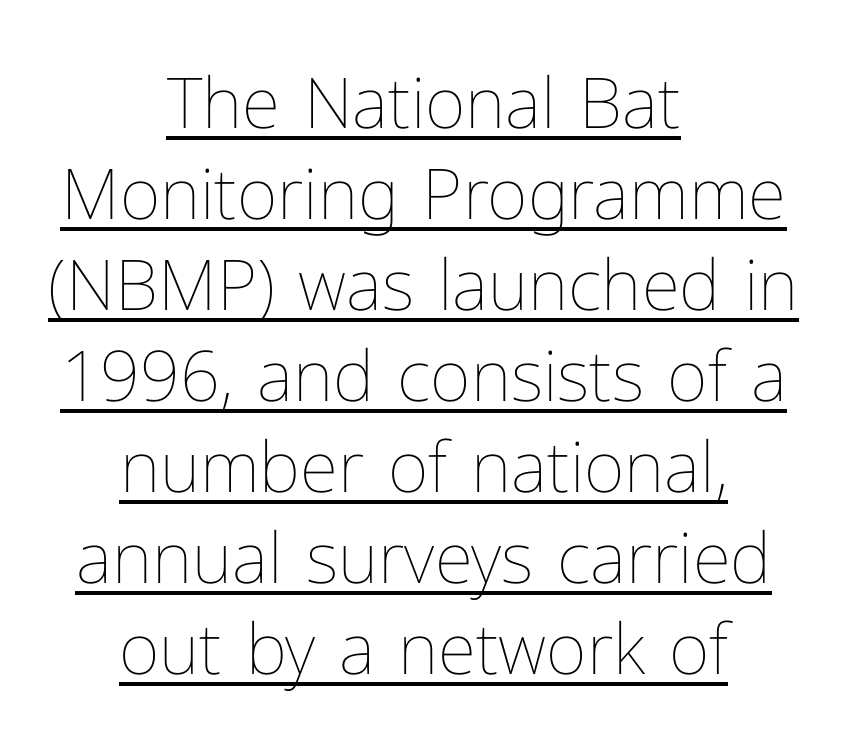
Q: Is the text bold? A: No.
Q: Is the text italic (slanted)? A: No, it is upright.
Q: Is the text underlined? A: Yes.
Q: How is the paragraph aligned? A: Centered.
Q: Is the spacing between letters normal or unusually wide? A: Normal.
Q: Is the spacing between lines tight, normal or loose? A: Normal.
Q: Width (condensed, normal, or wide)? A: Normal.
Q: Stroke contrast? A: Low.
Q: x-height? A: Medium.
Q: Monospaced? A: No.
